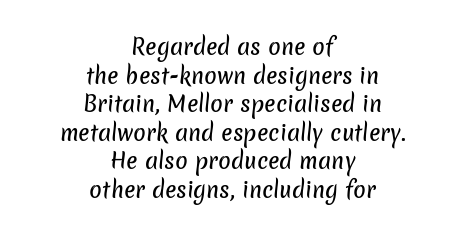
Q: Is the text underlined? A: No.
Q: How is the paragraph aligned? A: Centered.
Q: Is the spacing between letters normal or unusually wide? A: Normal.
Q: Is the spacing between lines tight, normal or loose? A: Normal.
